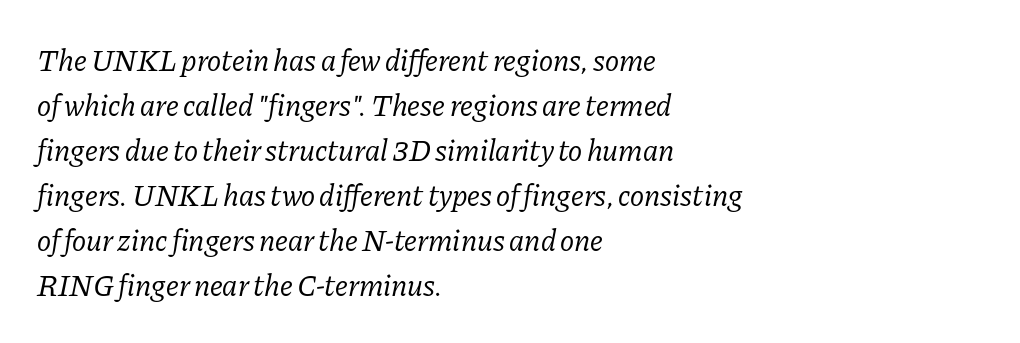
{"serif": "yes", "italic": "yes", "lean": "right", "slant_degrees": 11, "bold": "no", "weight": "regular", "width": "normal", "stroke_contrast": "low", "x_height": "medium", "monospaced": "no", "underline": "no", "align": "left", "line_spacing": "normal", "line_spacing_ratio": 1.5, "letter_spacing": "normal", "letter_spacing_em": 0.0, "glyph_px": 30}
